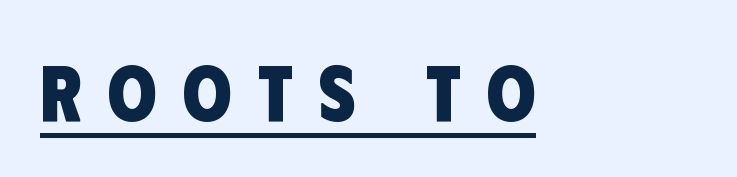
Glyph-to-glyph distance is far greater than everyday printed text. Varying glyph widths throughout — classic text-font behaviour. Pretty heavy lettering here — definitely bold. Caption: lettering with a line underneath. No feet cap the strokes, marking this as sans-serif type.
